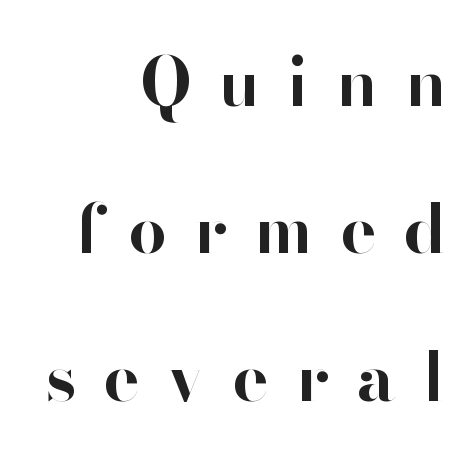
Underlining? Definitely not there. Notice how thick the strokes are: this is what a full bold looks like. This sample has the flowing, uneven cadence of proportional lettering. You can tell it's not italic because the verticals are truly vertical. Compared with typical paragraphs, the rows here are farther apart. Notice how the passage keeps a crisp vertical edge on the right only.
